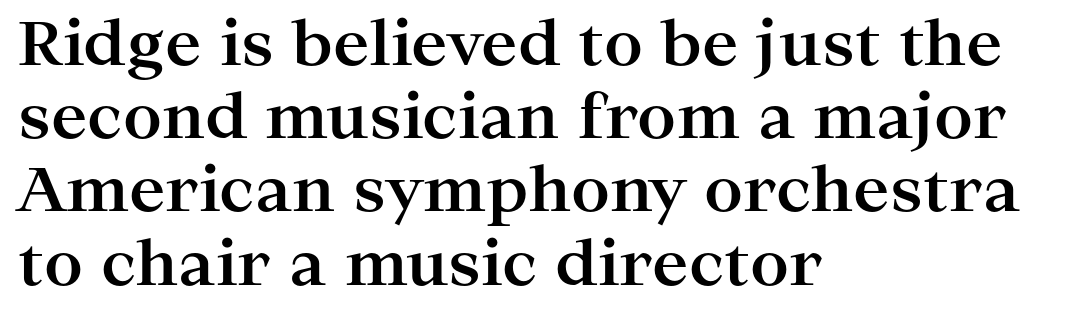
The image shows 61 px bold, wide serif type, upright; set left-aligned, line spacing 1.2x, normal letter spacing, not underlined; high stroke contrast and a medium x-height.
